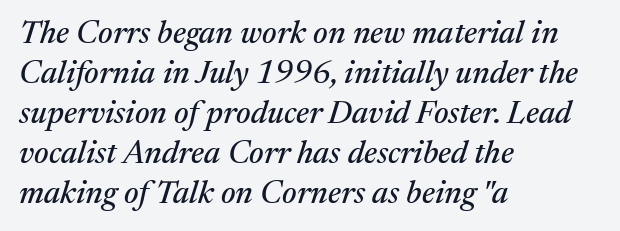
The passage is arranged the way most books set body copy — flush left. Words float on clear page, feet unadorned. Each word holds together tightly as a unit, with standard inter-letter gaps. Does the leading feel generous? No, just average. Small tapered or slab feet sit at the stroke ends, so this counts as serif. Spacing verdict: proportional, widths tailored to each character.
